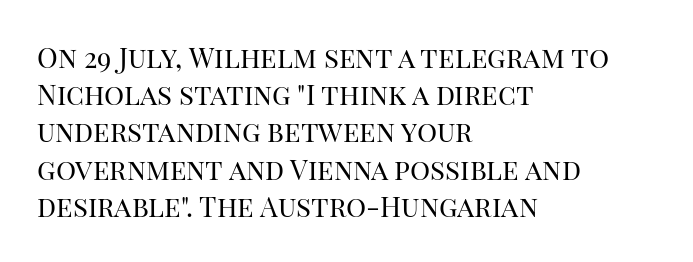
{"serif": "yes", "italic": "no", "bold": "no", "weight": "regular", "width": "normal", "stroke_contrast": "high", "x_height": "large", "monospaced": "no", "underline": "no", "align": "left", "line_spacing": "normal", "line_spacing_ratio": 1.33, "letter_spacing": "normal", "letter_spacing_em": 0.0, "glyph_px": 28}
